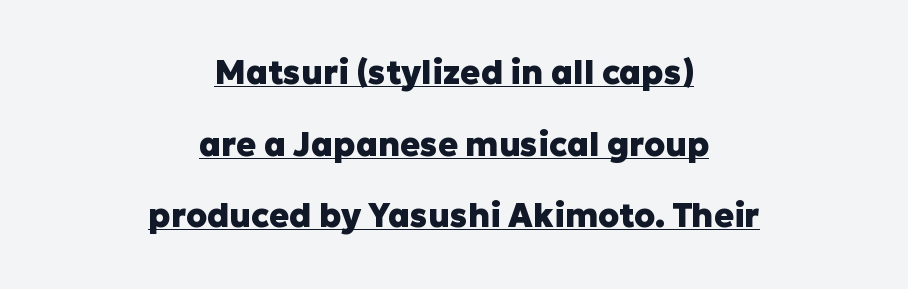
Q: Is the text bold? A: Yes.
Q: Is the text italic (slanted)? A: No, it is upright.
Q: Is the typeface a serif or a sans-serif typeface? A: Sans-serif.
Q: Is the text underlined? A: Yes.
Q: How is the paragraph aligned? A: Centered.
Q: Is the spacing between letters normal or unusually wide? A: Normal.
Q: Is the spacing between lines tight, normal or loose? A: Loose.
Q: Width (condensed, normal, or wide)? A: Normal.
Q: Stroke contrast? A: Low.
Q: x-height? A: Medium.
Q: Monospaced? A: No.
